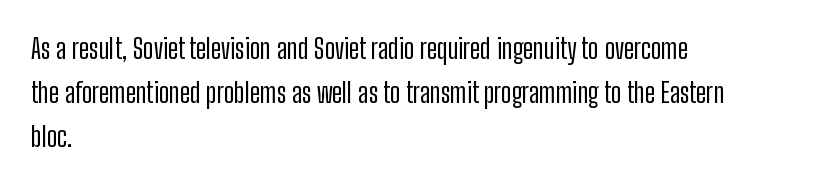
The image shows 28 px condensed sans-serif type, upright; set left-aligned, normal line spacing (1.58x), normal letter spacing, not underlined; low stroke contrast and a medium x-height.
